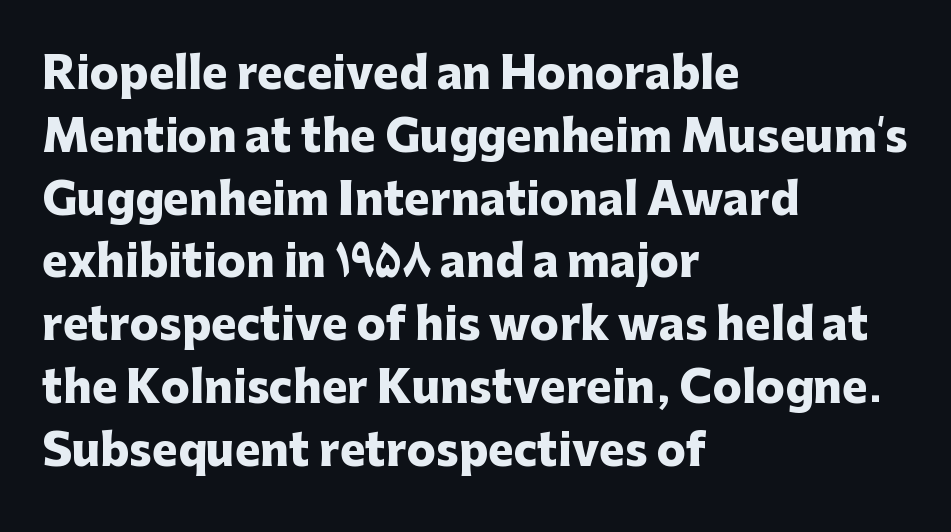
{"serif": "no", "italic": "no", "bold": "yes", "weight": "heavy", "width": "normal", "stroke_contrast": "low", "x_height": "medium", "monospaced": "no", "underline": "no", "align": "left", "line_spacing": "normal", "line_spacing_ratio": 1.46, "letter_spacing": "normal", "letter_spacing_em": 0.0, "glyph_px": 43}
